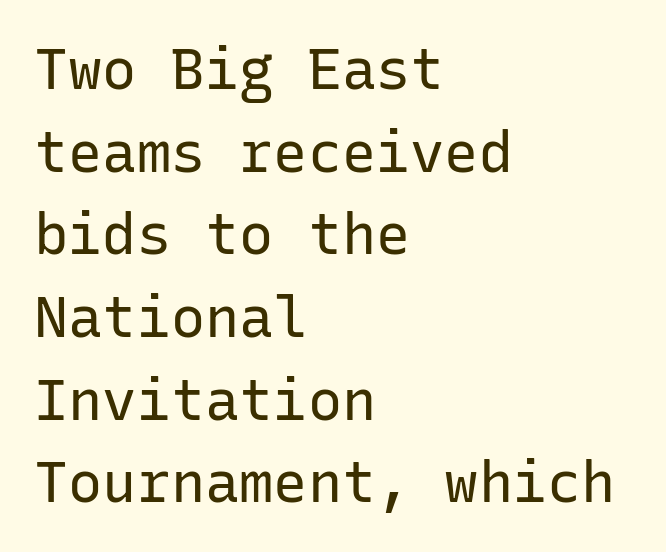
The image shows 57 px regular-weight sans-serif type, upright, monospaced; set left-aligned, normal line spacing (1.45x), normal letter spacing, not underlined; low stroke contrast and a medium x-height.
